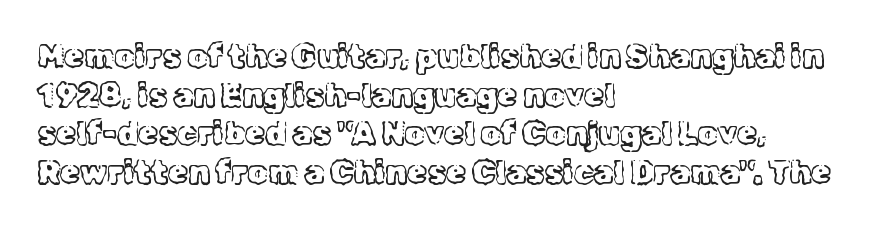
The image shows 32 px light serif type, upright; set left-aligned, line spacing 1.21x, normal letter spacing, not underlined; a medium x-height.
